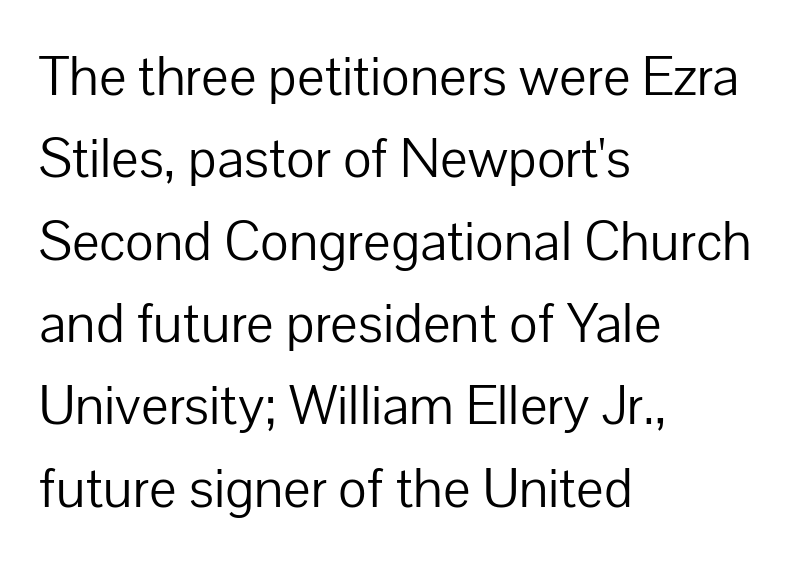
Ordinary non-slanted type is in use. You could not count columns in this text — the font is proportionally spaced. Are there feet on the stems? There aren't — it's a sans. Does extra space separate the letters? No, they use regular spacing. Each row of text sits above clean, open space.
